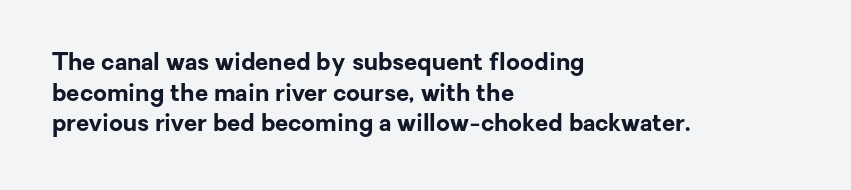
The image shows 24 px bold type, upright; set left-aligned, normal line spacing (1.28x), normal letter spacing, not underlined.
